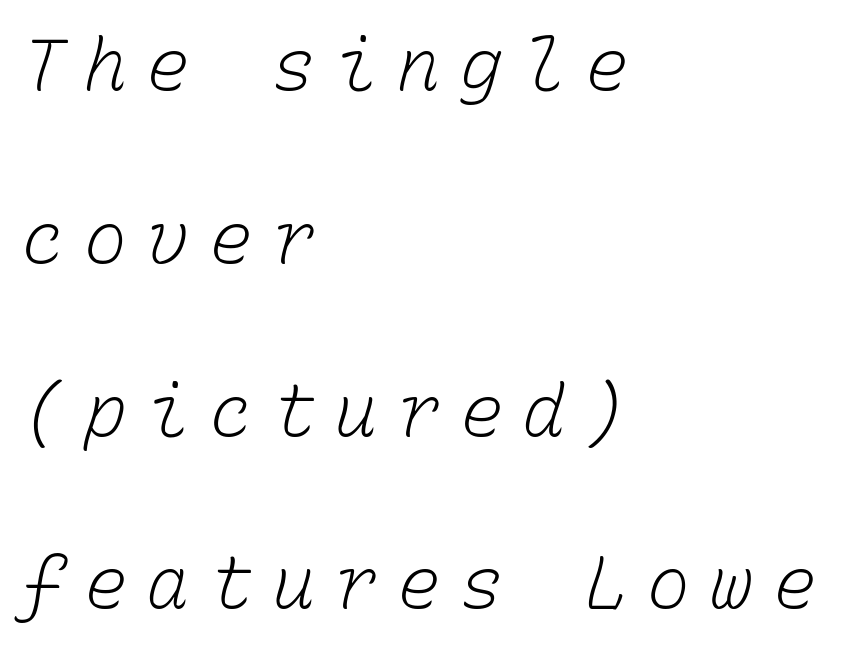
Q: Is the text bold? A: No.
Q: Is the text underlined? A: No.
Q: How is the paragraph aligned? A: Left-aligned.
Q: Is the spacing between letters normal or unusually wide? A: Unusually wide.
Q: Is the spacing between lines tight, normal or loose? A: Loose.
Q: Width (condensed, normal, or wide)? A: Normal.
Q: Stroke contrast? A: Low.
Q: x-height? A: Medium.
Q: Monospaced? A: Yes.
